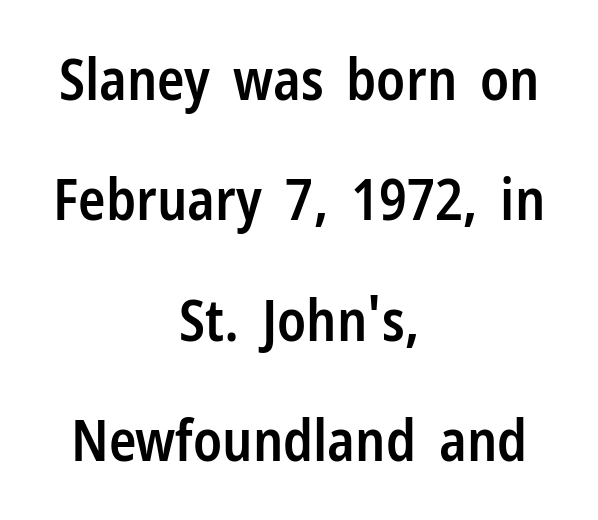
Q: Is the text bold? A: Semi-bold.
Q: Is the text italic (slanted)? A: No, it is upright.
Q: Is the typeface a serif or a sans-serif typeface? A: Sans-serif.
Q: Is the text underlined? A: No.
Q: How is the paragraph aligned? A: Centered.
Q: Is the spacing between letters normal or unusually wide? A: Normal.
Q: Is the spacing between lines tight, normal or loose? A: Loose.
Q: Width (condensed, normal, or wide)? A: Condensed.
Q: Stroke contrast? A: Low.
Q: x-height? A: Medium.
Q: Monospaced? A: No.
